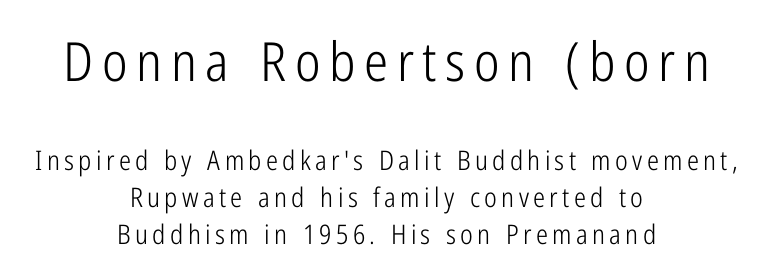
Q: Is the text bold? A: No.
Q: Is the text italic (slanted)? A: No, it is upright.
Q: Is the typeface a serif or a sans-serif typeface? A: Sans-serif.
Q: Is the text underlined? A: No.
Q: How is the paragraph aligned? A: Centered.
Q: Is the spacing between lines tight, normal or loose? A: Normal.
Q: Which block of text is set in a larger size, the first (top) or the second (bottom)? A: The first (top) one.
Q: Width (condensed, normal, or wide)? A: Condensed.
Q: Stroke contrast? A: Low.
Q: x-height? A: Medium.
Q: Monospaced? A: No.
